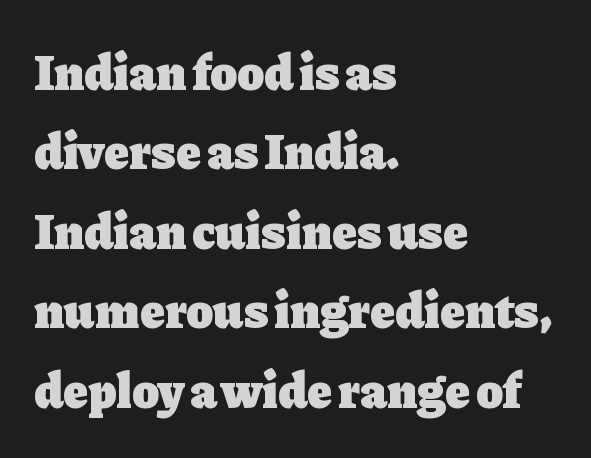
The image shows 50 px heavy serif type, upright; set left-aligned, normal line spacing (1.59x), normal letter spacing, not underlined; low stroke contrast and a medium x-height.
